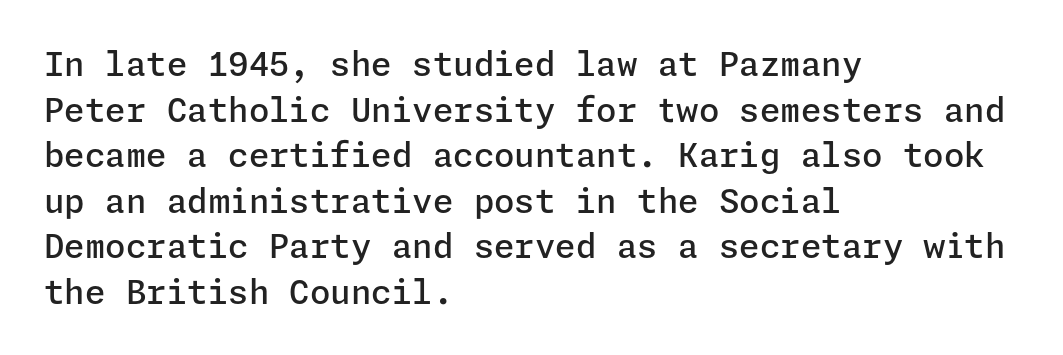
This rendering leaves character spacing at its baseline value. The paragraph has a hard left edge and a soft right edge. Students, observe: this is what conventionally led text looks like. The strip under each line holds only bare page.
